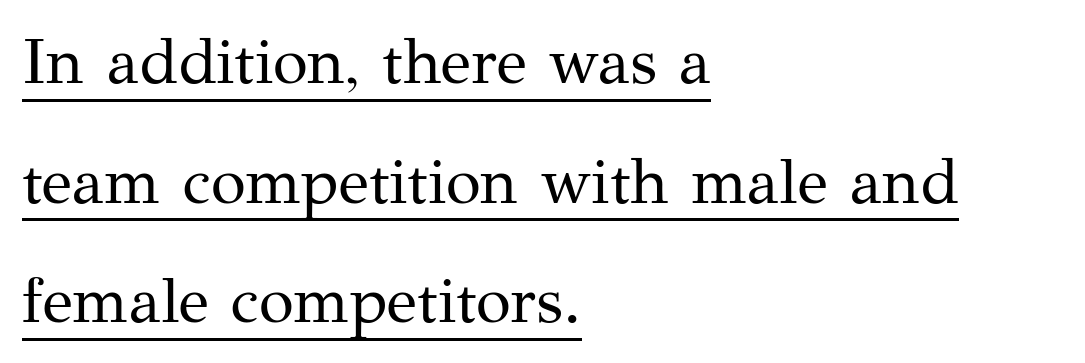
The image shows 64 px regular-weight serif type, upright; set left-aligned, line spacing 1.87x, normal letter spacing, underlined; medium stroke contrast and a medium x-height.
